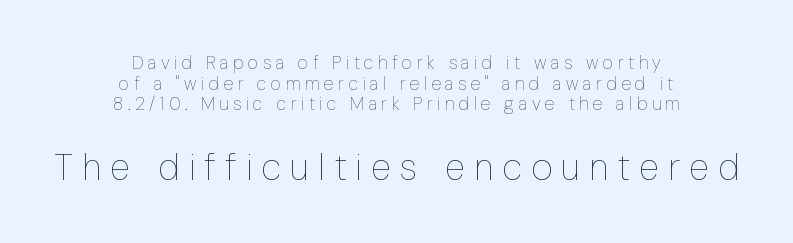
Q: Is the text bold? A: No.
Q: Is the text italic (slanted)? A: No, it is upright.
Q: Is the text underlined? A: No.
Q: How is the paragraph aligned? A: Centered.
Q: Is the spacing between letters normal or unusually wide? A: Unusually wide.
Q: Is the spacing between lines tight, normal or loose? A: Tight.
Q: Which block of text is set in a larger size, the first (top) or the second (bottom)? A: The second (bottom) one.
Q: Width (condensed, normal, or wide)? A: Condensed.
Q: Stroke contrast? A: Low.
Q: x-height? A: Medium.
Q: Monospaced? A: No.
